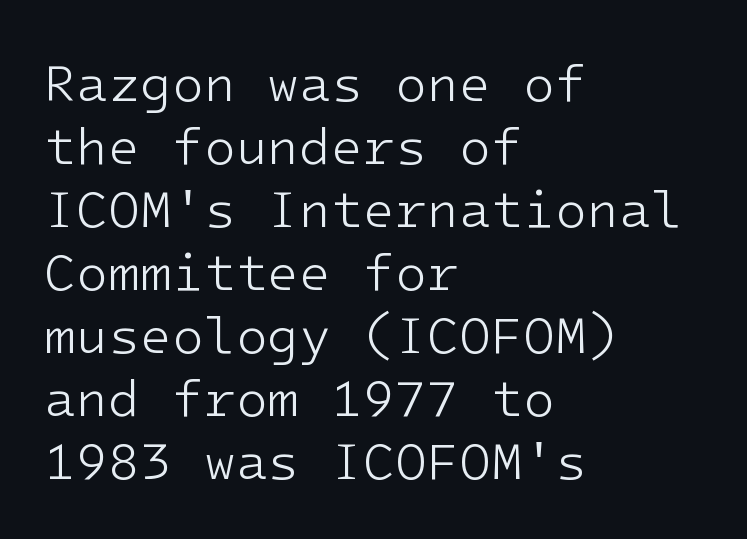
Q: Is the text bold? A: No.
Q: Is the text italic (slanted)? A: No, it is upright.
Q: Is the typeface a serif or a sans-serif typeface? A: Sans-serif.
Q: Is the text underlined? A: No.
Q: How is the paragraph aligned? A: Left-aligned.
Q: Is the spacing between letters normal or unusually wide? A: Normal.
Q: Width (condensed, normal, or wide)? A: Normal.
Q: Stroke contrast? A: Low.
Q: x-height? A: Medium.
